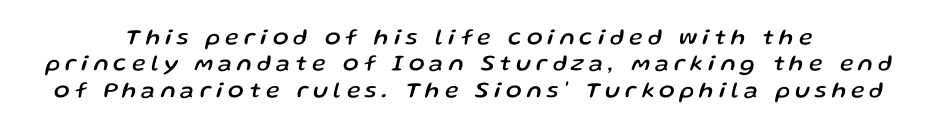
The image shows 23 px text type, italic (leaning right); set tight line spacing (1.15x), unusually wide letter spacing (+0.23 em), not underlined.
